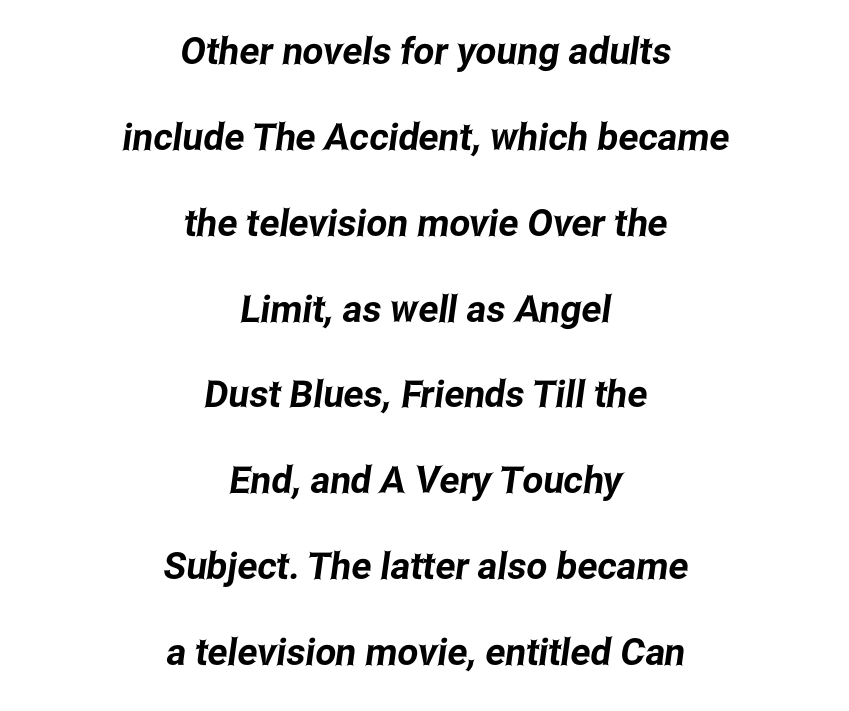
The image shows 37 px condensed sans-serif type; set centered, loose line spacing (2.32x), normal letter spacing, not underlined; low stroke contrast and a medium x-height.
